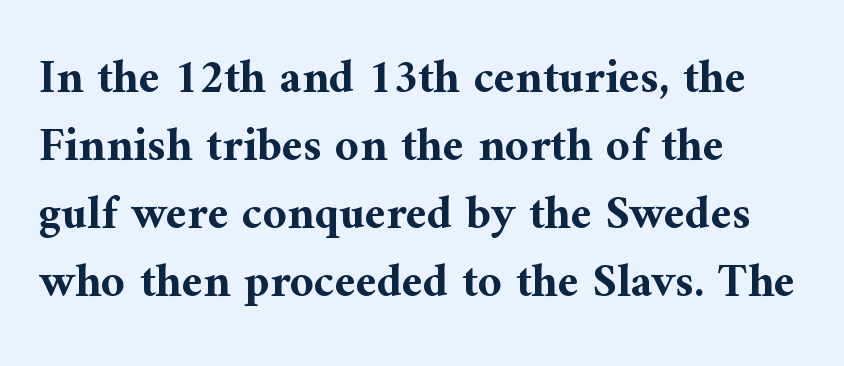
The image shows 47 px bold serif type, upright; set left-aligned, normal line spacing (1.45x), normal letter spacing, not underlined; medium stroke contrast and a medium x-height.
